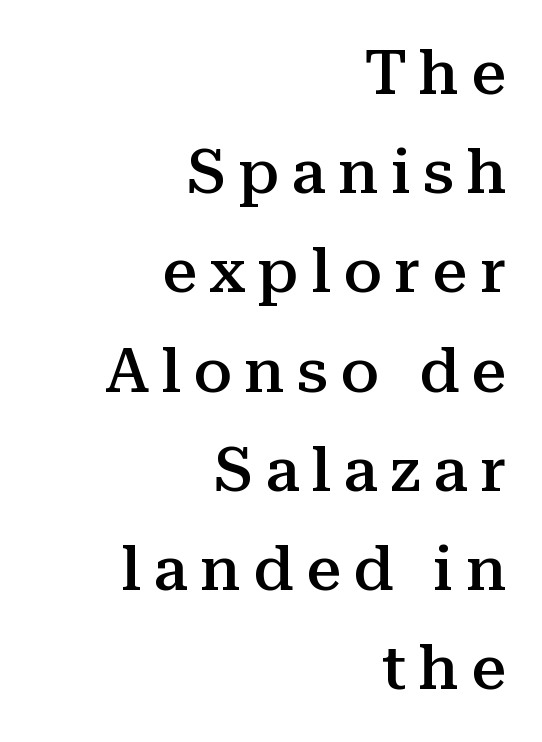
The image shows 62 px semibold serif type, upright; set right-aligned, normal line spacing (1.6x), unusually wide letter spacing (+0.2 em), not underlined; medium stroke contrast and a medium x-height.
